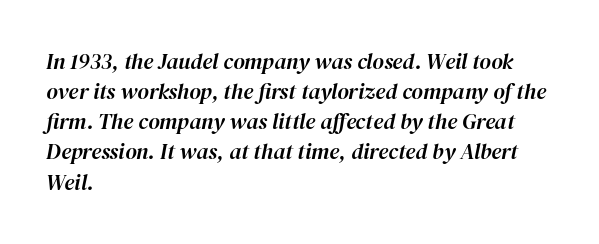
Q: Is the text italic (slanted)? A: Yes, it leans right by about 12 degrees.
Q: Is the text underlined? A: No.
Q: How is the paragraph aligned? A: Left-aligned.
Q: Is the spacing between letters normal or unusually wide? A: Normal.
Q: Is the spacing between lines tight, normal or loose? A: Normal.
